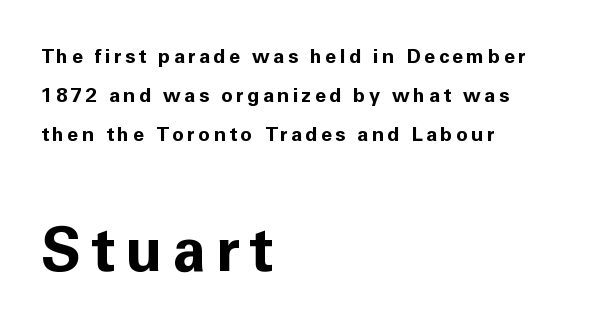
Q: Is the text bold? A: Yes.
Q: Is the text italic (slanted)? A: No, it is upright.
Q: Is the typeface a serif or a sans-serif typeface? A: Sans-serif.
Q: Is the text underlined? A: No.
Q: How is the paragraph aligned? A: Left-aligned.
Q: Is the spacing between lines tight, normal or loose? A: Loose.
Q: Which block of text is set in a larger size, the first (top) or the second (bottom)? A: The second (bottom) one.
Q: Width (condensed, normal, or wide)? A: Normal.
Q: Stroke contrast? A: Low.
Q: x-height? A: Medium.
Q: Monospaced? A: No.
